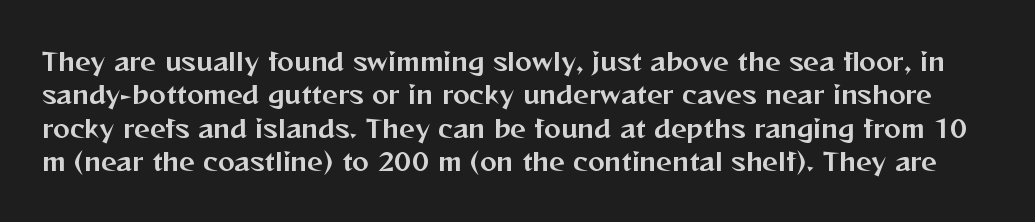
The letters sit at their default tracking, neither squeezed nor spread. Does the leading feel generous? No, just average. This rendering features lettering with no underline. Italic: no, the glyphs are upright roman.
